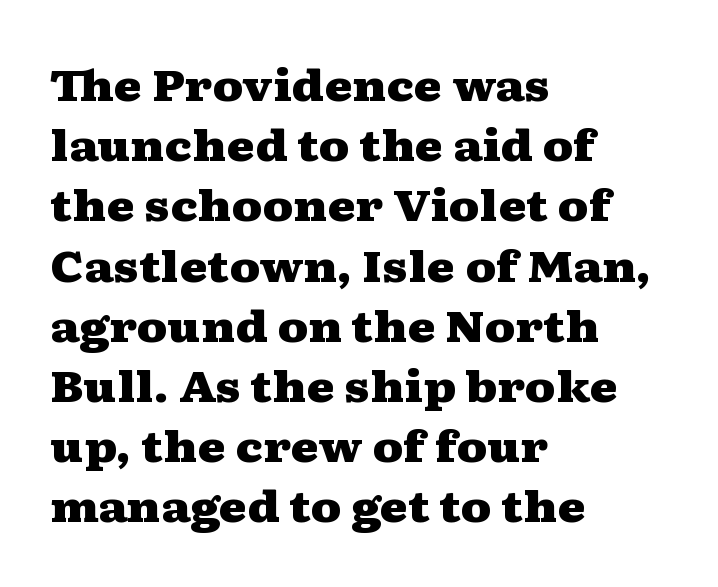
Q: Is the text bold? A: Yes.
Q: Is the text italic (slanted)? A: No, it is upright.
Q: Is the typeface a serif or a sans-serif typeface? A: Serif.
Q: Is the text underlined? A: No.
Q: How is the paragraph aligned? A: Left-aligned.
Q: Is the spacing between letters normal or unusually wide? A: Normal.
Q: Is the spacing between lines tight, normal or loose? A: Normal.
Q: Width (condensed, normal, or wide)? A: Wide.
Q: Stroke contrast? A: Medium.
Q: x-height? A: Medium.
Q: Monospaced? A: No.
